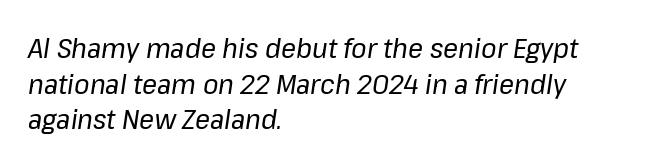
{"italic": "yes", "lean": "right", "slant_degrees": 8, "bold": "no", "weight": "regular", "width": "normal", "stroke_contrast": "low", "x_height": "medium", "monospaced": "no", "underline": "no", "align": "left", "line_spacing": "normal", "line_spacing_ratio": 1.27, "letter_spacing": "normal", "letter_spacing_em": 0.0, "glyph_px": 28}
